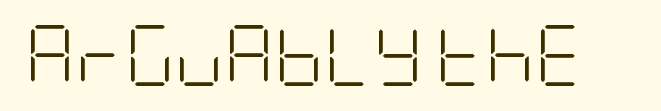
Q: Is the text bold? A: No.
Q: Is the text italic (slanted)? A: No, it is upright.
Q: Is the typeface a serif or a sans-serif typeface? A: Sans-serif.
Q: Is the text underlined? A: No.
Q: Is the spacing between letters normal or unusually wide? A: Normal.
Q: Width (condensed, normal, or wide)? A: Condensed.
Q: Stroke contrast? A: Low.
Q: x-height? A: Large.
